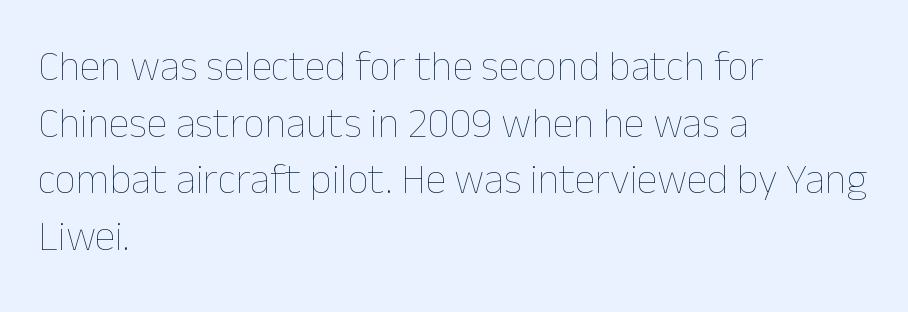
These lines were composed using upright roman letters. The gaps between neighbouring characters are ordinary and unremarkable. Decoration check: the copy has no underline. A normal amount of white space separates one row of letters from the next. A typesetter would call this proportional, since set widths differ per character. Short and long lines alike share a common starting point at left.
